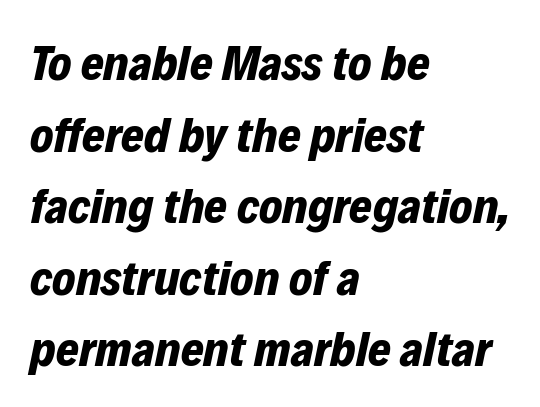
The image shows 49 px bold type, italic (leaning right); set left-aligned, normal line spacing (1.46x), normal letter spacing, not underlined; low stroke contrast and a medium x-height.
